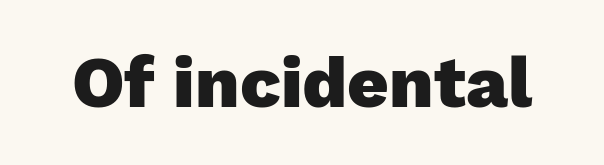
Q: Is the text bold? A: Yes.
Q: Is the text italic (slanted)? A: No, it is upright.
Q: Is the typeface a serif or a sans-serif typeface? A: Sans-serif.
Q: Is the text underlined? A: No.
Q: Is the spacing between letters normal or unusually wide? A: Normal.
Q: Width (condensed, normal, or wide)? A: Normal.
Q: Stroke contrast? A: Low.
Q: x-height? A: Medium.
Q: Monospaced? A: No.
